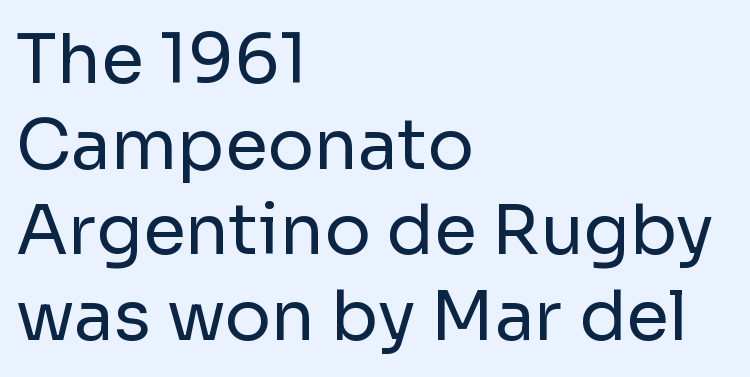
Note: no serifs on the glyphs. The space beneath each line is pristine and unruled. This rendering leaves character spacing at its baseline value. Proportional: the letters do not fall into vertical columns. A student would call this left alignment; a typographer would say flush left, rag right.
